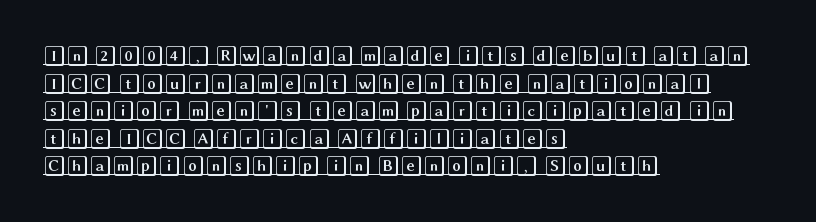
Q: Is the text italic (slanted)? A: No, it is upright.
Q: Is the text underlined? A: Yes.
Q: How is the paragraph aligned? A: Left-aligned.
Q: Is the spacing between letters normal or unusually wide? A: Normal.
Q: Is the spacing between lines tight, normal or loose? A: Normal.
